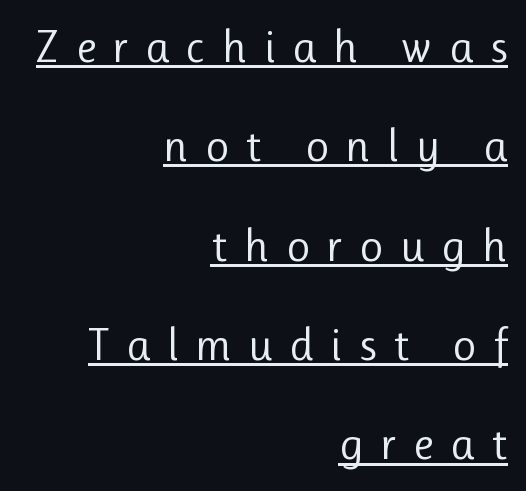
The image shows 46 px regular-weight sans-serif type, upright; set right-aligned, loose line spacing (2.16x), unusually wide letter spacing (+0.36 em), underlined; low stroke contrast and a medium x-height.
